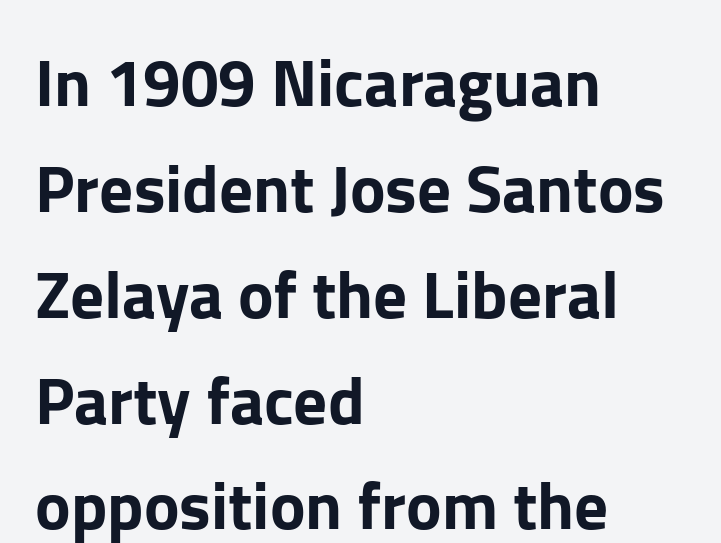
{"serif": "no", "italic": "no", "width": "normal", "stroke_contrast": "low", "x_height": "medium", "monospaced": "no", "underline": "no", "align": "left", "line_spacing": "normal", "line_spacing_ratio": 1.58, "letter_spacing": "normal", "letter_spacing_em": 0.0, "glyph_px": 67}
